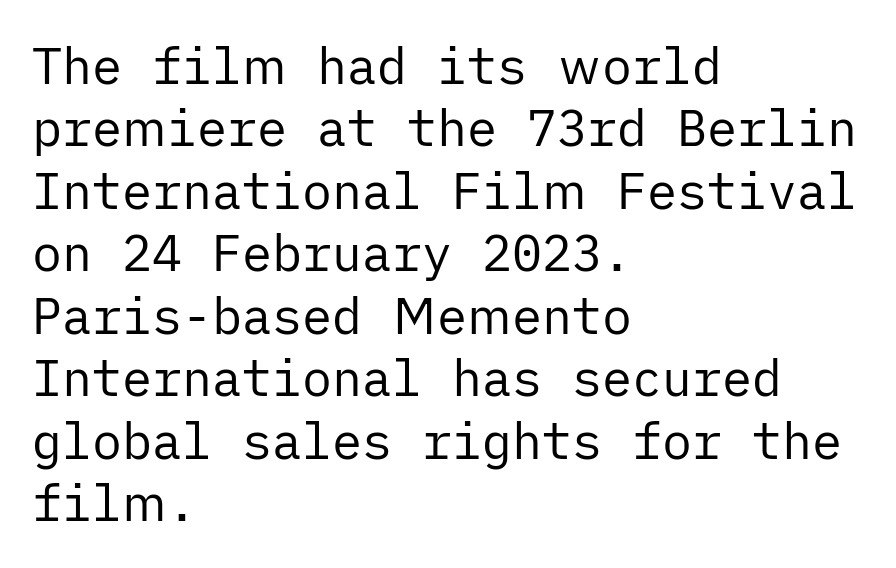
{"serif": "no", "italic": "no", "bold": "no", "weight": "regular", "width": "normal", "stroke_contrast": "low", "x_height": "medium", "underline": "no", "align": "left", "line_spacing": "normal", "line_spacing_ratio": 1.25, "letter_spacing": "normal", "letter_spacing_em": 0.0, "glyph_px": 50}
